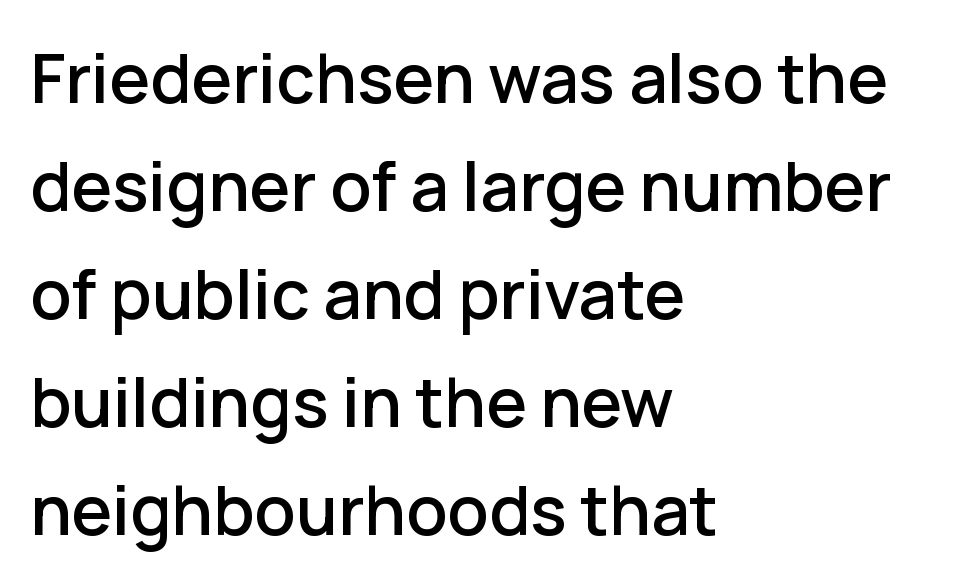
The image shows 68 px sans-serif type, upright; set left-aligned, normal line spacing (1.59x), normal letter spacing, not underlined; low stroke contrast and a medium x-height.
